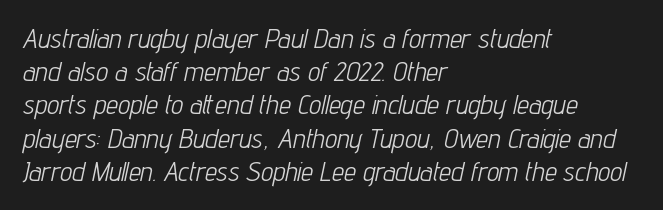
The specimen reads as italic at a glance. How are the letters spaced? Ordinarily, with no added tracking. Compared with a centered layout, this one pins lines to the left instead. Stem width sits at or under what a default text font uses. The words here are not underlined.
